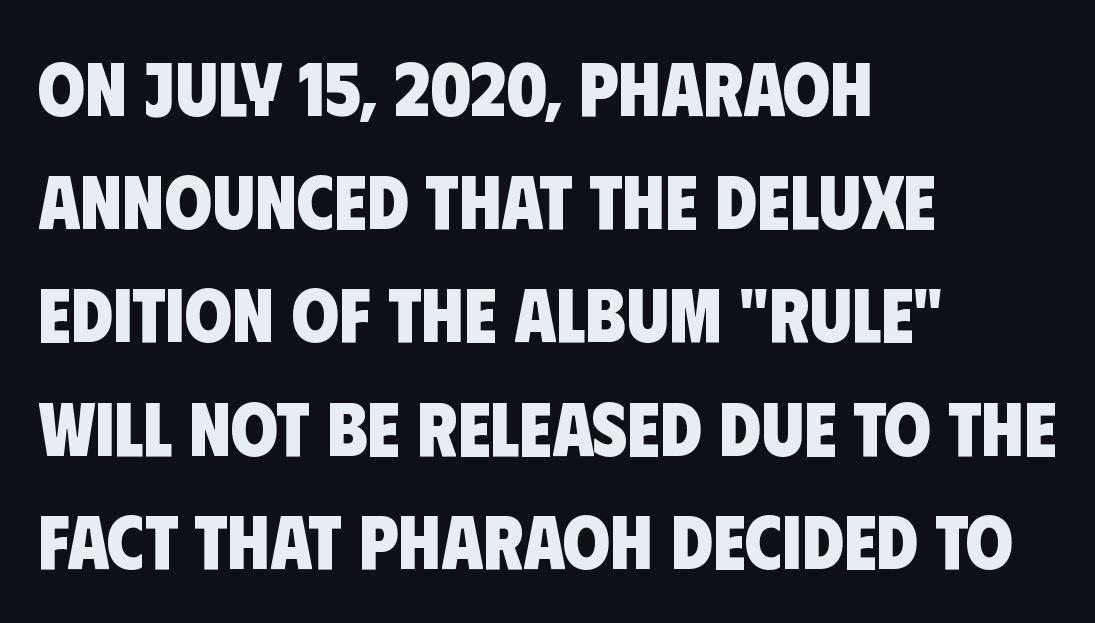
I'd call this a sans setting — the letters go barefoot. This sample has the flowing, uneven cadence of proportional lettering. These lines carry a lot of weight — the face is fully bold. The specimen omits any rule beneath the text block's lines.
